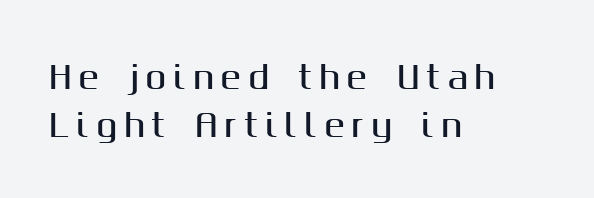
Ascenders rise straight up at ninety degrees. Interline gaps are of average width in this sample. Is the block centered? No — it sits flush against the left margin. Loose tracking; the words dissolve into strings of separated letters.
